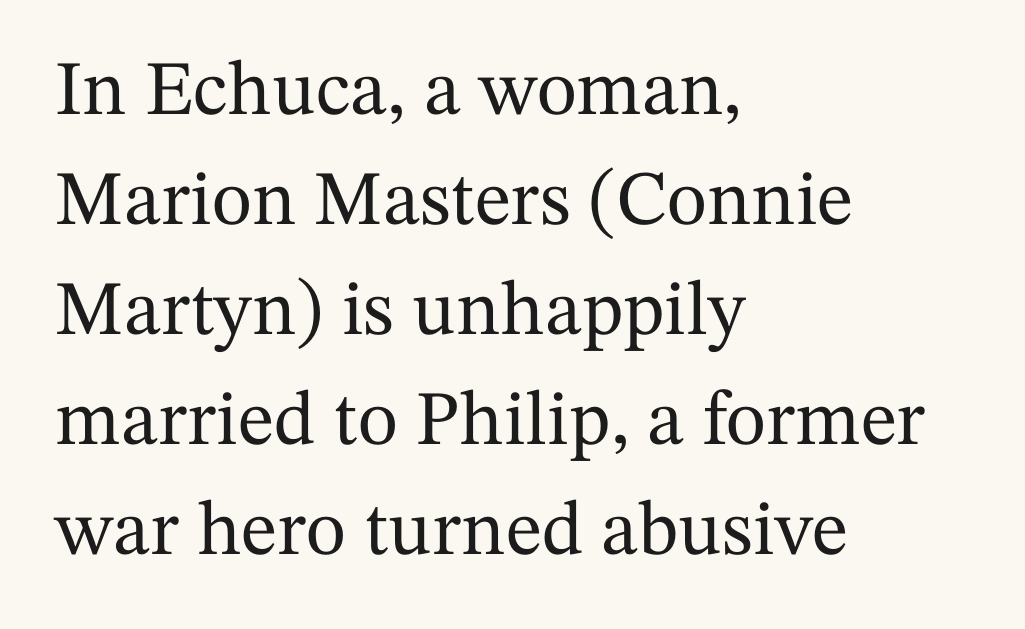
Q: Is the text italic (slanted)? A: No, it is upright.
Q: Is the typeface a serif or a sans-serif typeface? A: Serif.
Q: Is the text underlined? A: No.
Q: How is the paragraph aligned? A: Left-aligned.
Q: Is the spacing between letters normal or unusually wide? A: Normal.
Q: Is the spacing between lines tight, normal or loose? A: Normal.
Q: Width (condensed, normal, or wide)? A: Normal.
Q: Stroke contrast? A: Medium.
Q: x-height? A: Medium.
Q: Monospaced? A: No.
